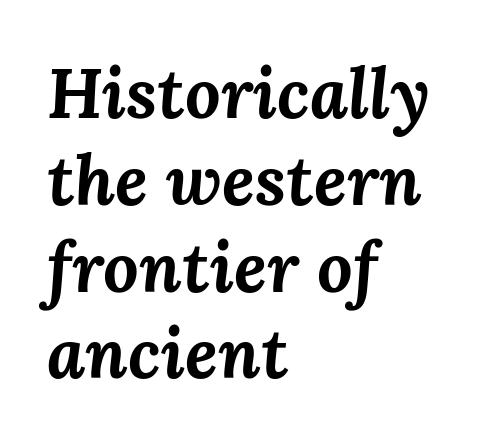
Nobody touched the tracking dial on this one. Proportional: the letters do not fall into vertical columns. Yep, that's italic — everything's leaning. Strokes here are thick enough to call this a true bold. Alignment: flush left.
